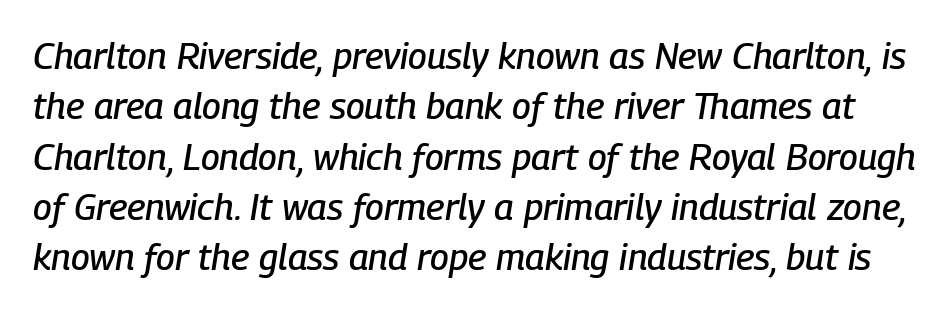
{"italic": "yes", "lean": "right", "slant_degrees": 9, "width": "condensed", "stroke_contrast": "low", "x_height": "medium", "monospaced": "no", "underline": "no", "line_spacing": "normal", "line_spacing_ratio": 1.36, "letter_spacing": "normal", "letter_spacing_em": 0.0, "glyph_px": 37}
